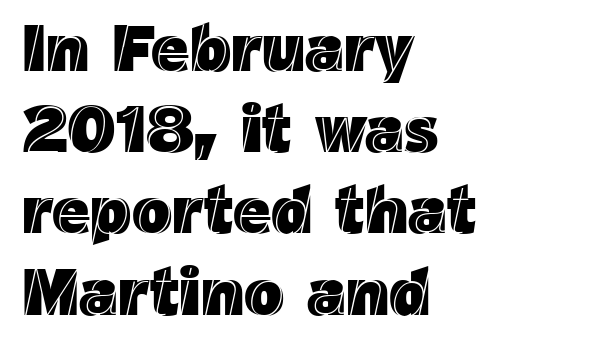
{"italic": "no", "width": "normal", "x_height": "medium", "monospaced": "no", "underline": "no", "align": "left", "line_spacing_ratio": 1.23, "letter_spacing": "normal", "letter_spacing_em": 0.0, "glyph_px": 66}
